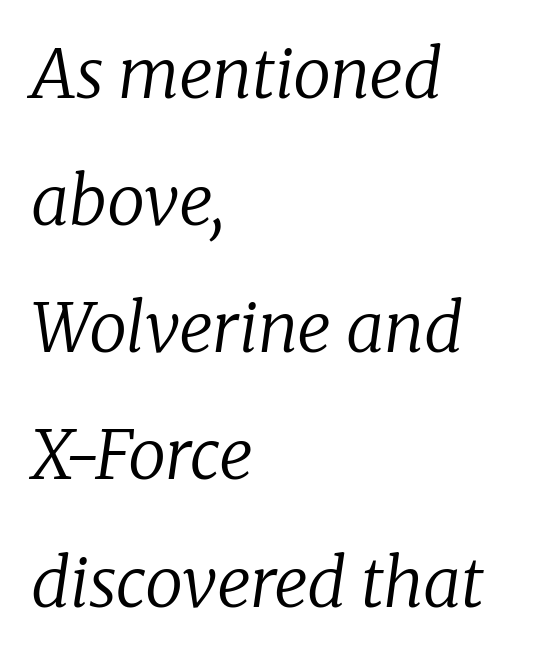
The image shows 68 px regular-weight serif type, italic (leaning right); set left-aligned, line spacing 1.87x, normal letter spacing, not underlined; low stroke contrast and a medium x-height.
